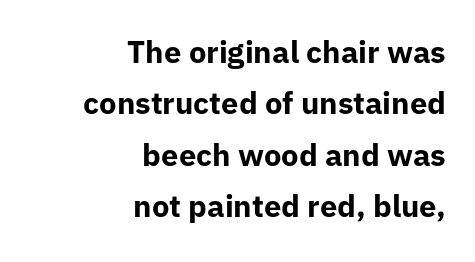
{"serif": "no", "italic": "no", "bold": "yes", "weight": "bold", "width": "normal", "stroke_contrast": "low", "x_height": "medium", "monospaced": "no", "underline": "no", "align": "right", "line_spacing": "normal", "line_spacing_ratio": 1.66, "letter_spacing": "normal", "letter_spacing_em": 0.0, "glyph_px": 31}
